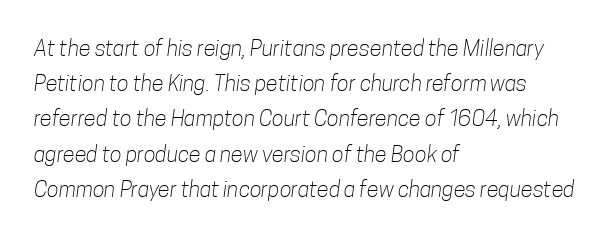
The image shows 22 px text type; set left-aligned, normal line spacing (1.6x), normal letter spacing, not underlined.
